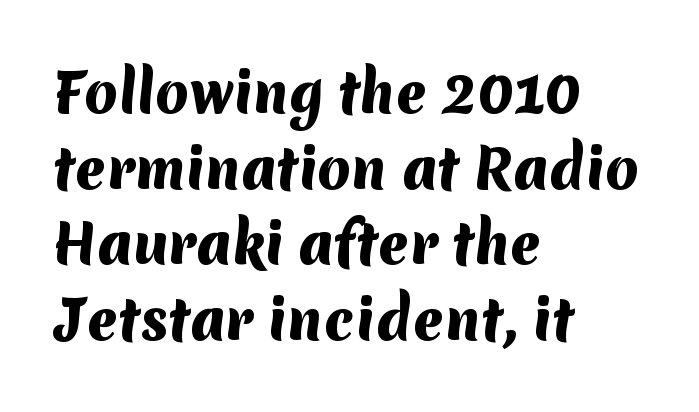
The image shows 54 px heavy sans-serif type; set left-aligned, normal line spacing (1.4x), normal letter spacing, not underlined; medium stroke contrast and a medium x-height.
